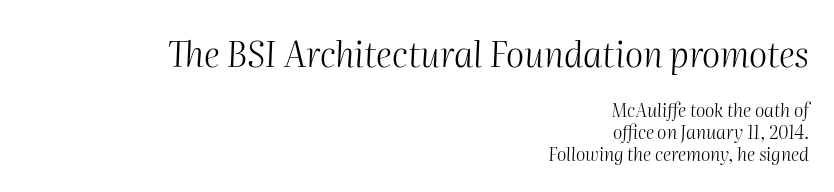
Q: Is the text bold? A: No.
Q: Is the text italic (slanted)? A: Yes, it leans right by about 2 degrees.
Q: Is the text underlined? A: No.
Q: How is the paragraph aligned? A: Right-aligned.
Q: Is the spacing between letters normal or unusually wide? A: Normal.
Q: Which block of text is set in a larger size, the first (top) or the second (bottom)? A: The first (top) one.
Q: Width (condensed, normal, or wide)? A: Normal.
Q: Stroke contrast? A: Medium.
Q: x-height? A: Medium.
Q: Monospaced? A: No.
